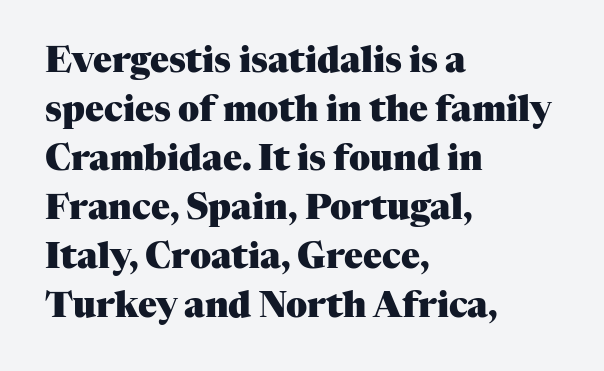
The image shows 35 px heavy serif type, upright; set left-aligned, normal line spacing (1.4x), normal letter spacing, not underlined; medium stroke contrast and a medium x-height.
